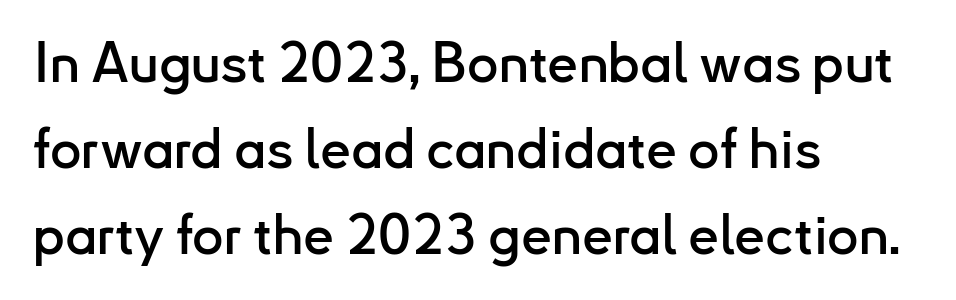
The type family on display is of the sans-serif kind. Whoever set this chose a conventional vertical rhythm. Teacher's note: observe the even left margin — that is flush-left alignment. The axis of the letterforms is exactly vertical. Decoration check: the copy has no underline.
